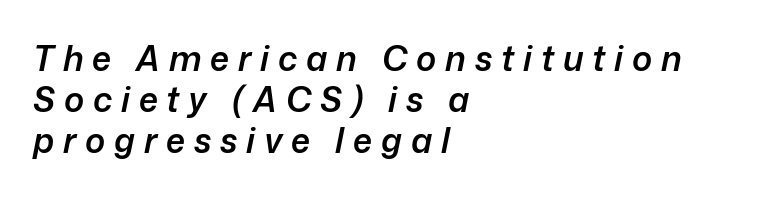
Q: Is the text bold? A: Semi-bold.
Q: Is the text italic (slanted)? A: Yes, it leans right by about 12 degrees.
Q: Is the text underlined? A: No.
Q: How is the paragraph aligned? A: Left-aligned.
Q: Is the spacing between letters normal or unusually wide? A: Unusually wide.
Q: Width (condensed, normal, or wide)? A: Normal.
Q: Stroke contrast? A: Low.
Q: x-height? A: Medium.
Q: Monospaced? A: No.
